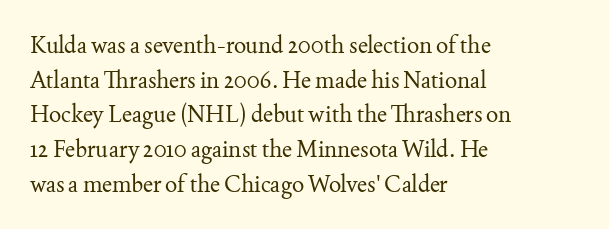
The image shows 23 px text type, upright; set left-aligned, normal line spacing (1.51x), normal letter spacing, not underlined.
